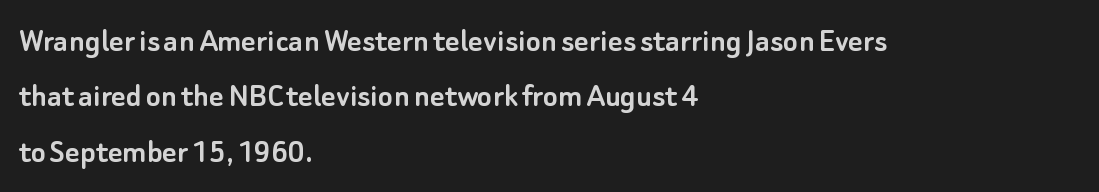
The image shows 35 px sans-serif type, upright; set left-aligned, normal line spacing (1.58x), normal letter spacing, not underlined; low stroke contrast and a small x-height.
